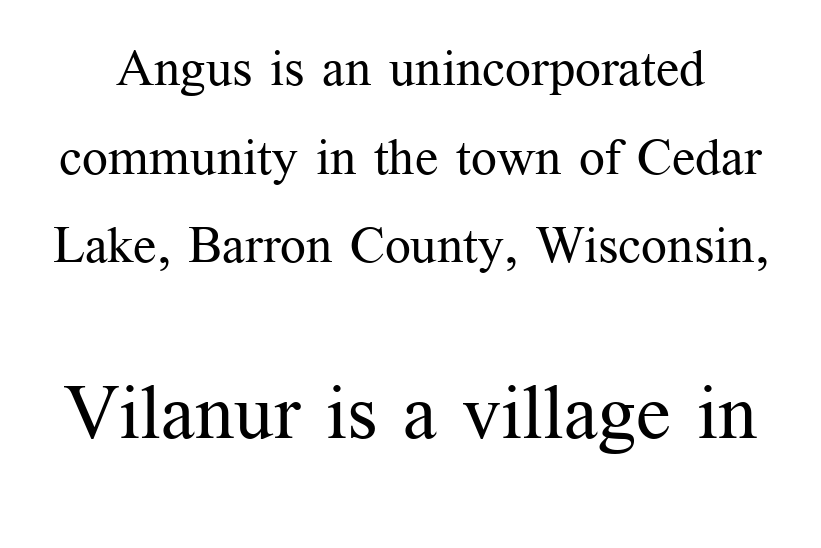
Q: Is the text bold? A: No.
Q: Is the text italic (slanted)? A: No, it is upright.
Q: Is the typeface a serif or a sans-serif typeface? A: Serif.
Q: Is the text underlined? A: No.
Q: Is the spacing between letters normal or unusually wide? A: Normal.
Q: Which block of text is set in a larger size, the first (top) or the second (bottom)? A: The second (bottom) one.
Q: Width (condensed, normal, or wide)? A: Normal.
Q: Stroke contrast? A: Medium.
Q: x-height? A: Medium.
Q: Monospaced? A: No.
